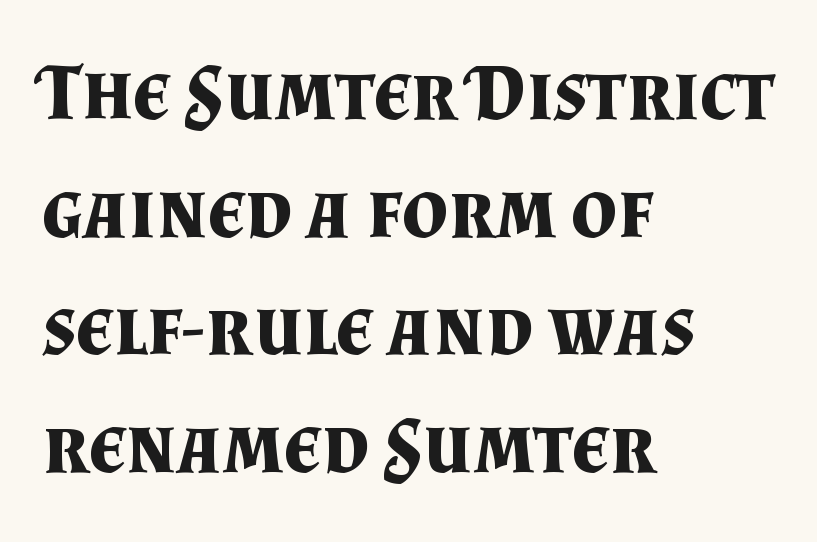
{"serif": "yes", "italic": "no", "bold": "yes", "weight": "bold", "width": "normal", "stroke_contrast": "medium", "x_height": "small", "monospaced": "no", "underline": "no", "align": "left", "line_spacing": "normal", "line_spacing_ratio": 1.47, "letter_spacing": "normal", "letter_spacing_em": 0.0, "glyph_px": 80}
